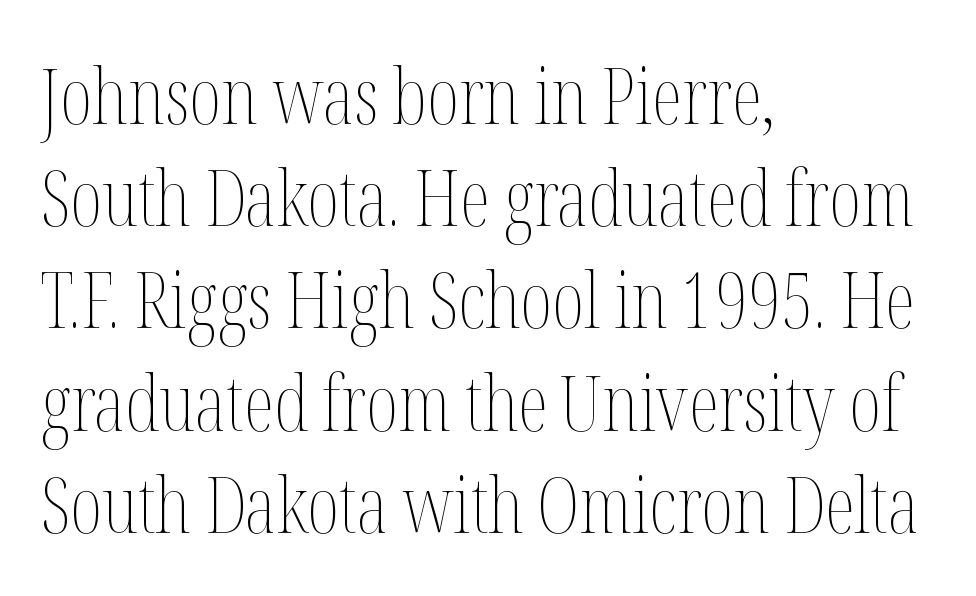
{"italic": "no", "bold": "no", "weight": "thin", "width": "condensed", "stroke_contrast": "medium", "x_height": "medium", "monospaced": "no", "underline": "no", "align": "left", "line_spacing": "normal", "line_spacing_ratio": 1.31, "letter_spacing": "normal", "letter_spacing_em": 0.0, "glyph_px": 78}
